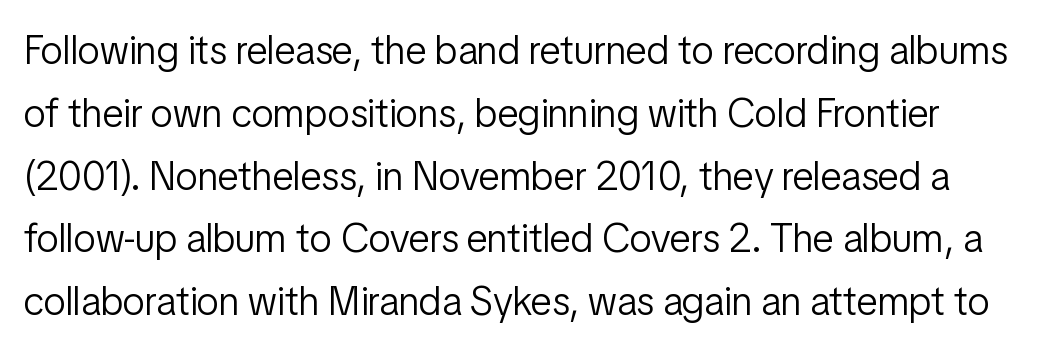
Posture: vertical. The letters advance in unequal steps, a hallmark of proportional type. Rows of type keep a routine distance in the vertical direction. Compared with a typical body face, this is equally light or lighter still. You can tell from the bare stems that sans-serif type was used. Clear beneath every line of the passage.
